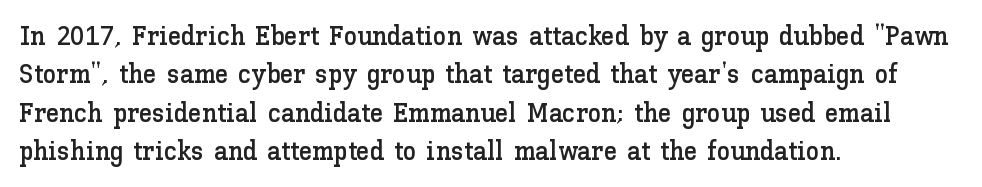
Compared with typical paragraphs, the rows here are spaced about the same. Posture: straight, roman, zero tilt. Inter-character spacing is left at the font's built-in metrics. The space beneath each line is pristine and unruled. The compositor pushed each line to the left boundary.
